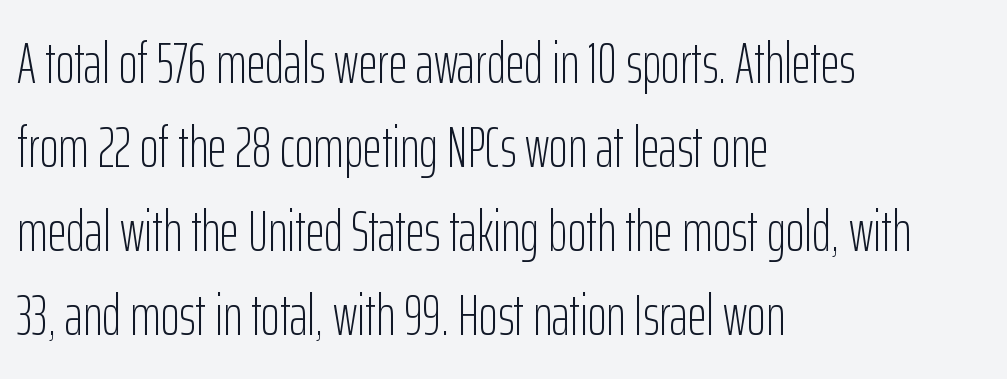
Q: Is the text bold? A: No.
Q: Is the text italic (slanted)? A: No, it is upright.
Q: Is the typeface a serif or a sans-serif typeface? A: Sans-serif.
Q: Is the text underlined? A: No.
Q: How is the paragraph aligned? A: Left-aligned.
Q: Is the spacing between letters normal or unusually wide? A: Normal.
Q: Is the spacing between lines tight, normal or loose? A: Normal.
Q: Width (condensed, normal, or wide)? A: Condensed.
Q: Stroke contrast? A: Low.
Q: x-height? A: Medium.
Q: Monospaced? A: No.
